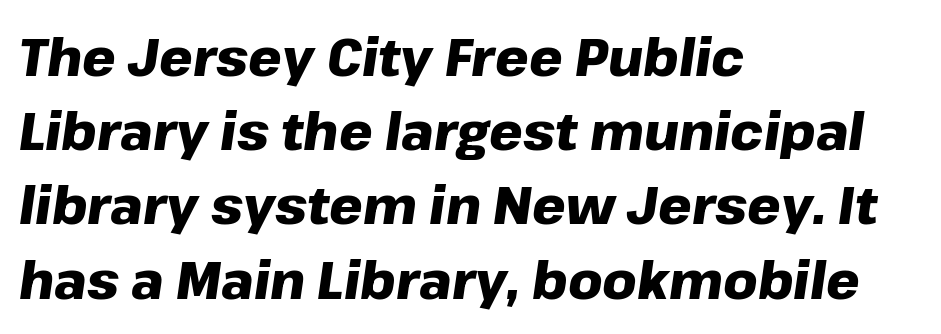
Q: Is the text bold? A: Yes.
Q: Is the text italic (slanted)? A: Yes, it leans right by about 8 degrees.
Q: Is the text underlined? A: No.
Q: How is the paragraph aligned? A: Left-aligned.
Q: Is the spacing between letters normal or unusually wide? A: Normal.
Q: Is the spacing between lines tight, normal or loose? A: Normal.
Q: Width (condensed, normal, or wide)? A: Normal.
Q: Stroke contrast? A: Low.
Q: x-height? A: Medium.
Q: Monospaced? A: No.
